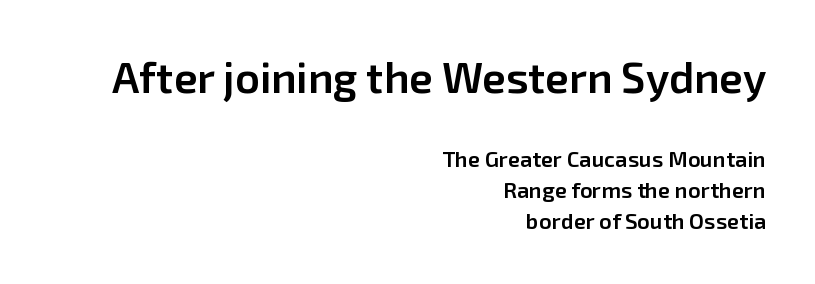
The image shows 43 px semibold sans-serif type, upright; set right-aligned, normal line spacing (1.41x), normal letter spacing, not underlined; the first (top) block is 1.95x larger; low stroke contrast and a medium x-height.
